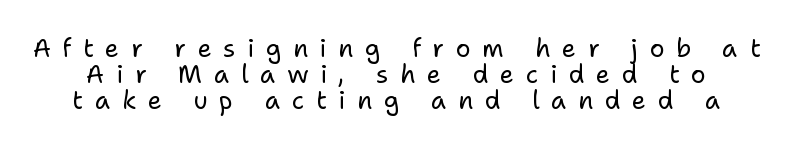
The image shows 25 px text type, upright; set tight line spacing (1.04x), unusually wide letter spacing (+0.46 em), not underlined.
